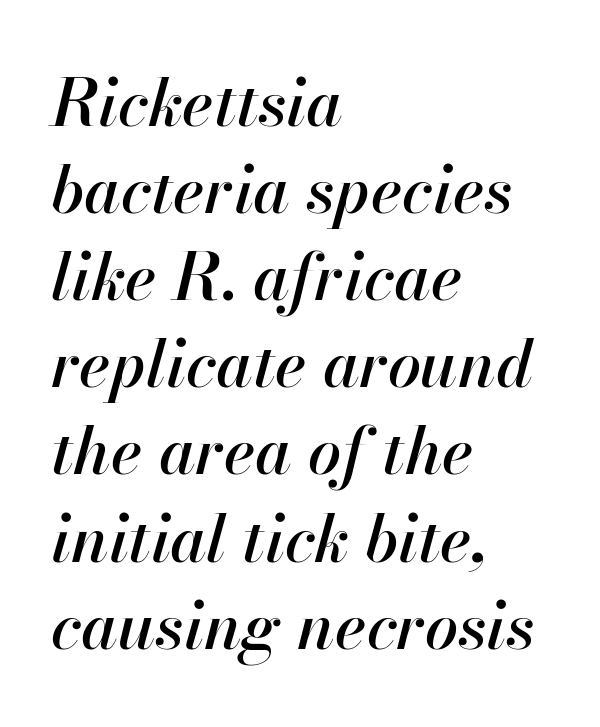
Reading down the block, your eye returns to a fixed left position each line. Rows of type keep a routine distance in the vertical direction. Proportional: the letters do not fall into vertical columns. Only glyphs here, with clear space below each row. You could call the tracking neutral — neither tight nor loose.
